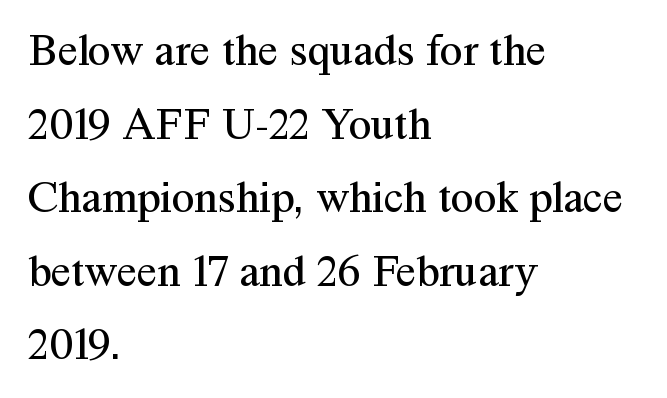
Unlike italic type, these characters show no tilt at all. Beneath every word, the page is bare. The font family rendered here belongs to the serif group. Note the varied advance widths — an 'i' is clearly narrower than an 'm'. Tracking value appears to be zero — textbook default spacing.
